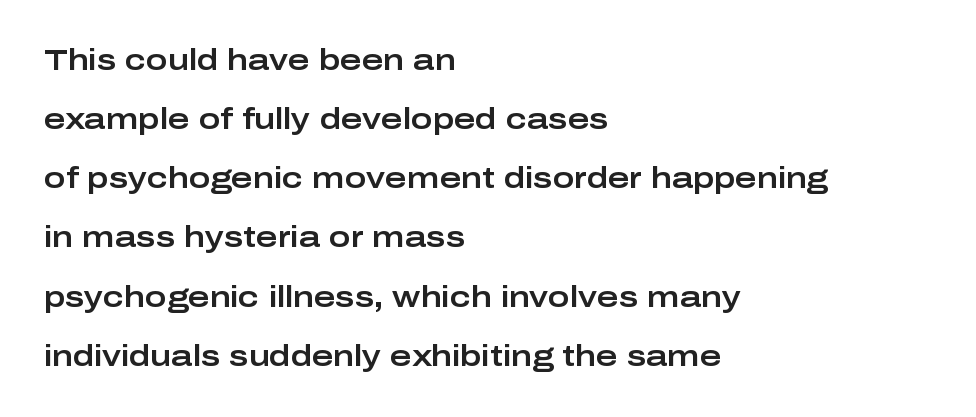
{"serif": "no", "italic": "no", "width": "wide", "stroke_contrast": "low", "x_height": "medium", "monospaced": "no", "underline": "no", "align": "left", "line_spacing": "loose", "line_spacing_ratio": 2.04, "letter_spacing": "normal", "letter_spacing_em": 0.0, "glyph_px": 29}
